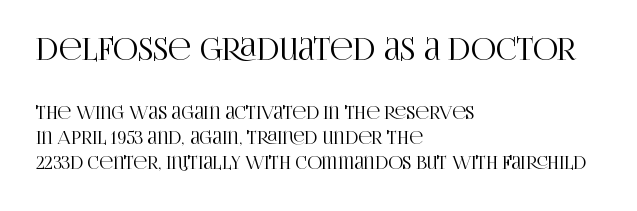
The image shows 31 px condensed serif type, upright; set left-aligned, normal line spacing (1.41x), normal letter spacing, not underlined; the first (top) block is 1.72x larger; high stroke contrast and a large x-height.
